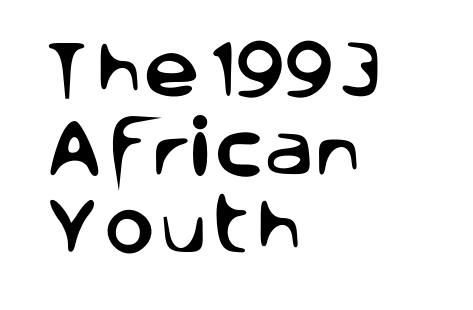
Q: Is the text italic (slanted)? A: No, it is upright.
Q: Is the typeface a serif or a sans-serif typeface? A: Sans-serif.
Q: Is the text underlined? A: No.
Q: How is the paragraph aligned? A: Left-aligned.
Q: Is the spacing between letters normal or unusually wide? A: Normal.
Q: Is the spacing between lines tight, normal or loose? A: Normal.
Q: Width (condensed, normal, or wide)? A: Normal.
Q: Stroke contrast? A: Low.
Q: x-height? A: Large.
Q: Monospaced? A: No.
